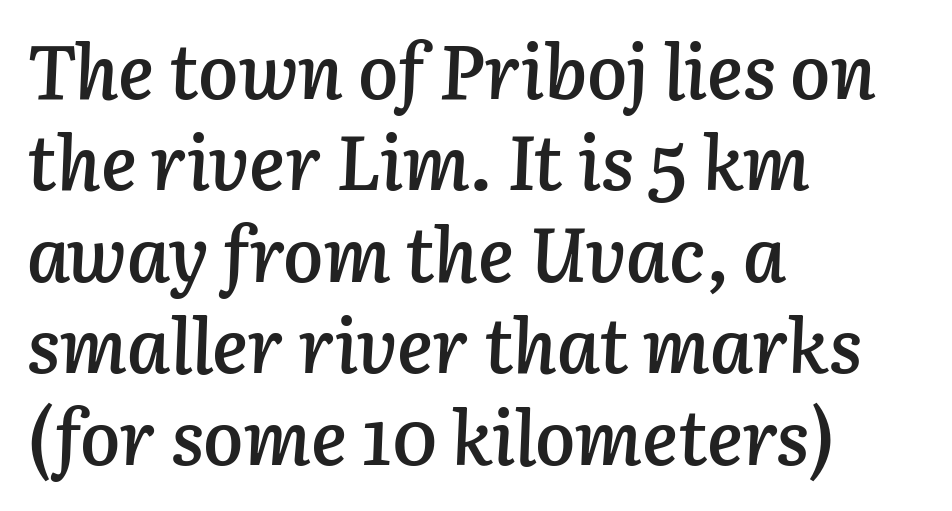
{"italic": "yes", "lean": "right", "slant_degrees": 3, "bold": "semi", "weight": "semibold", "width": "normal", "stroke_contrast": "low", "x_height": "medium", "monospaced": "no", "underline": "no", "align": "left", "line_spacing_ratio": 1.22, "letter_spacing": "normal", "letter_spacing_em": 0.0, "glyph_px": 75}
